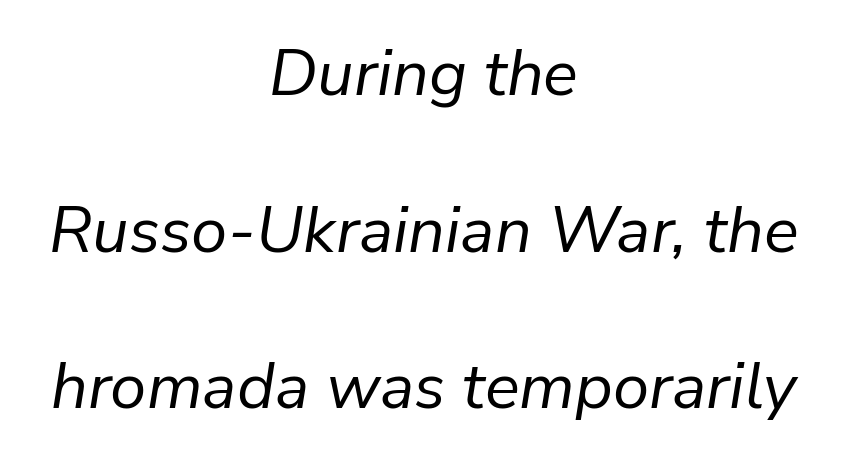
Q: Is the text bold? A: No.
Q: Is the text italic (slanted)? A: Yes, it leans right by about 9 degrees.
Q: Is the text underlined? A: No.
Q: How is the paragraph aligned? A: Centered.
Q: Is the spacing between letters normal or unusually wide? A: Normal.
Q: Is the spacing between lines tight, normal or loose? A: Loose.
Q: Width (condensed, normal, or wide)? A: Normal.
Q: Stroke contrast? A: Low.
Q: x-height? A: Medium.
Q: Monospaced? A: No.
